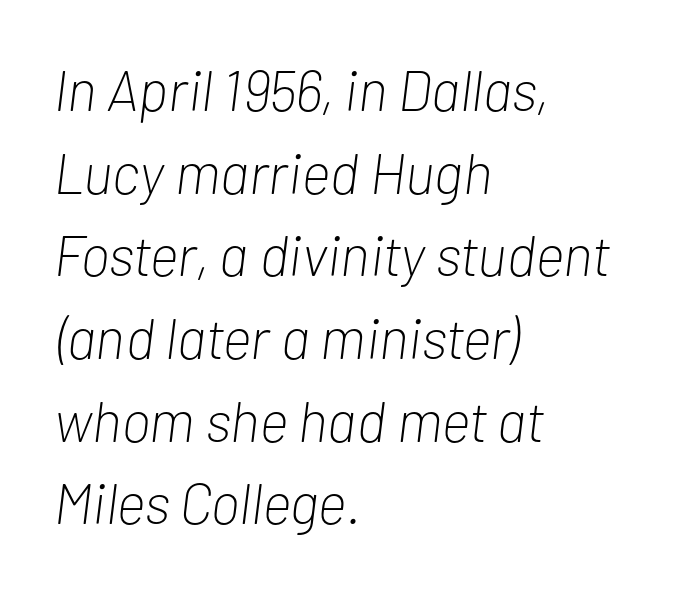
{"italic": "yes", "lean": "right", "slant_degrees": 7, "bold": "no", "weight": "light", "width": "condensed", "stroke_contrast": "low", "x_height": "medium", "monospaced": "no", "underline": "no", "align": "left", "line_spacing": "normal", "line_spacing_ratio": 1.45, "letter_spacing": "normal", "letter_spacing_em": 0.0, "glyph_px": 57}
